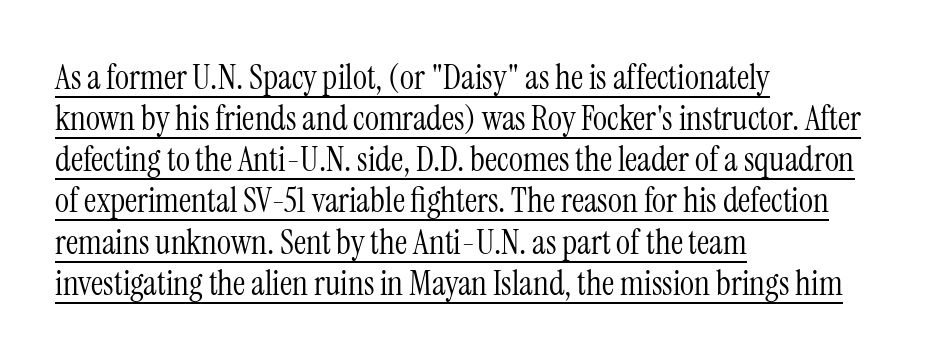
Q: Is the text bold? A: No.
Q: Is the text italic (slanted)? A: No, it is upright.
Q: Is the typeface a serif or a sans-serif typeface? A: Serif.
Q: Is the text underlined? A: Yes.
Q: How is the paragraph aligned? A: Left-aligned.
Q: Is the spacing between letters normal or unusually wide? A: Normal.
Q: Width (condensed, normal, or wide)? A: Condensed.
Q: Stroke contrast? A: Medium.
Q: x-height? A: Medium.
Q: Monospaced? A: No.
